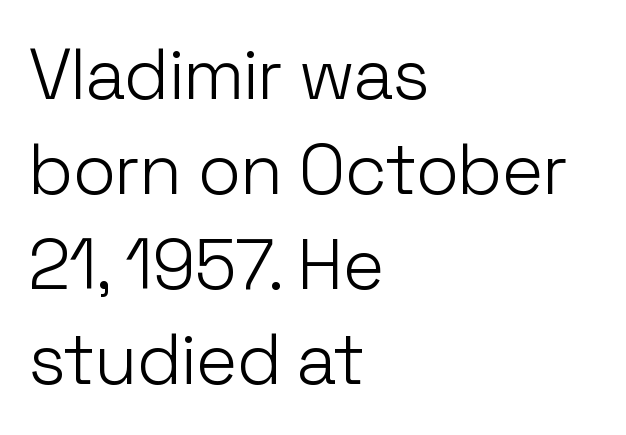
The image shows 71 px light sans-serif type, upright; set left-aligned, normal line spacing (1.34x), normal letter spacing, not underlined; low stroke contrast and a medium x-height.
